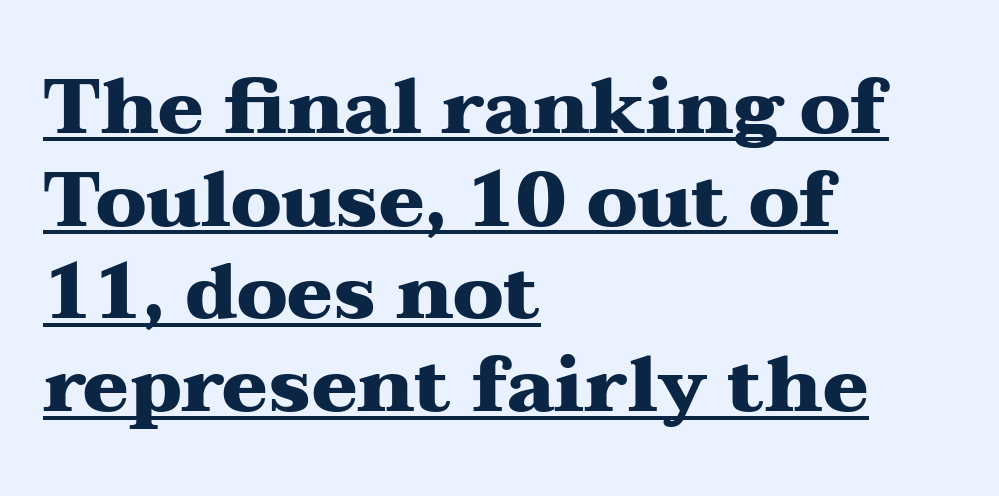
Q: Is the text bold? A: Yes.
Q: Is the text italic (slanted)? A: No, it is upright.
Q: Is the typeface a serif or a sans-serif typeface? A: Serif.
Q: Is the text underlined? A: Yes.
Q: How is the paragraph aligned? A: Left-aligned.
Q: Is the spacing between letters normal or unusually wide? A: Normal.
Q: Width (condensed, normal, or wide)? A: Wide.
Q: Stroke contrast? A: Medium.
Q: x-height? A: Medium.
Q: Monospaced? A: No.
